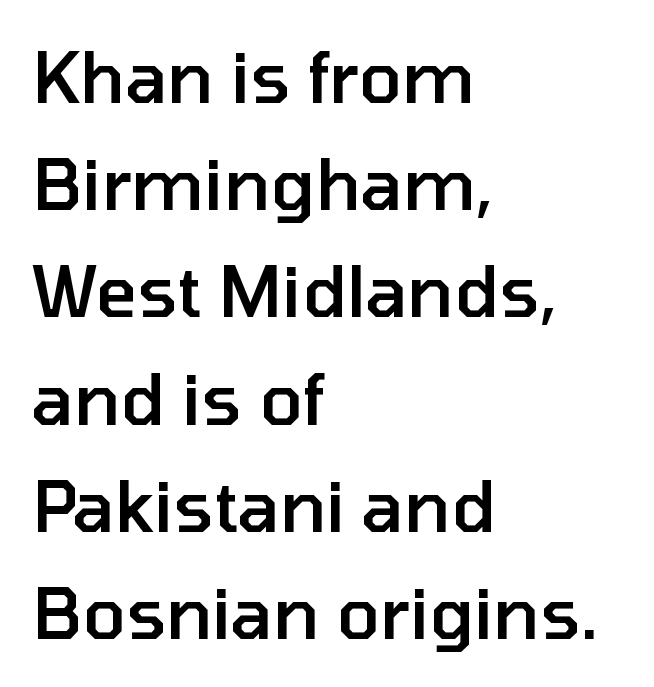
Q: Is the text bold? A: Semi-bold.
Q: Is the text italic (slanted)? A: No, it is upright.
Q: Is the typeface a serif or a sans-serif typeface? A: Sans-serif.
Q: Is the text underlined? A: No.
Q: How is the paragraph aligned? A: Left-aligned.
Q: Is the spacing between letters normal or unusually wide? A: Normal.
Q: Is the spacing between lines tight, normal or loose? A: Normal.
Q: Width (condensed, normal, or wide)? A: Normal.
Q: Stroke contrast? A: Low.
Q: x-height? A: Medium.
Q: Monospaced? A: No.
